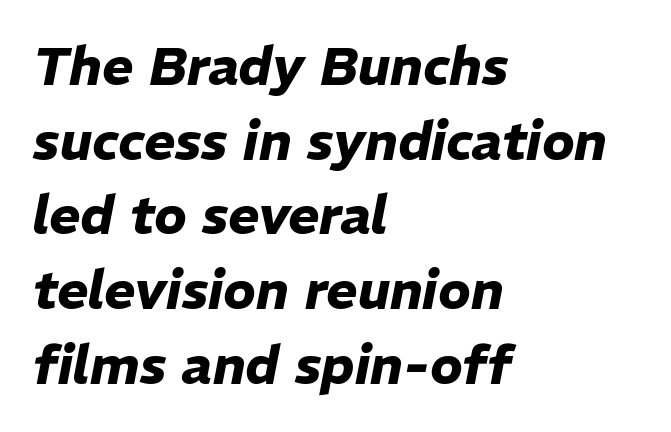
Here the designer chose a conventional face with non-uniform glyph widths. The type is set solid horizontally, with unmodified tracking. The passage shown leans; its letterforms are oblique. Heft: maximum for text — a bold. Rows of type keep a routine distance in the vertical direction.
